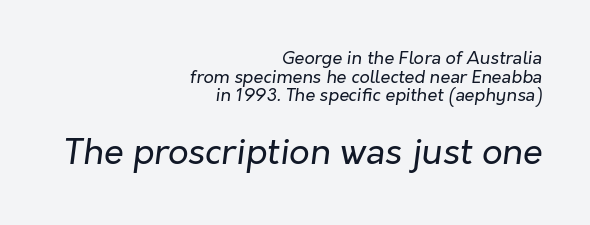
The image shows 36 px regular-weight type, italic (leaning right); set right-aligned, tight line spacing (1.03x), normal letter spacing, not underlined; the second (bottom) block is 2.0x larger; low stroke contrast and a medium x-height.
